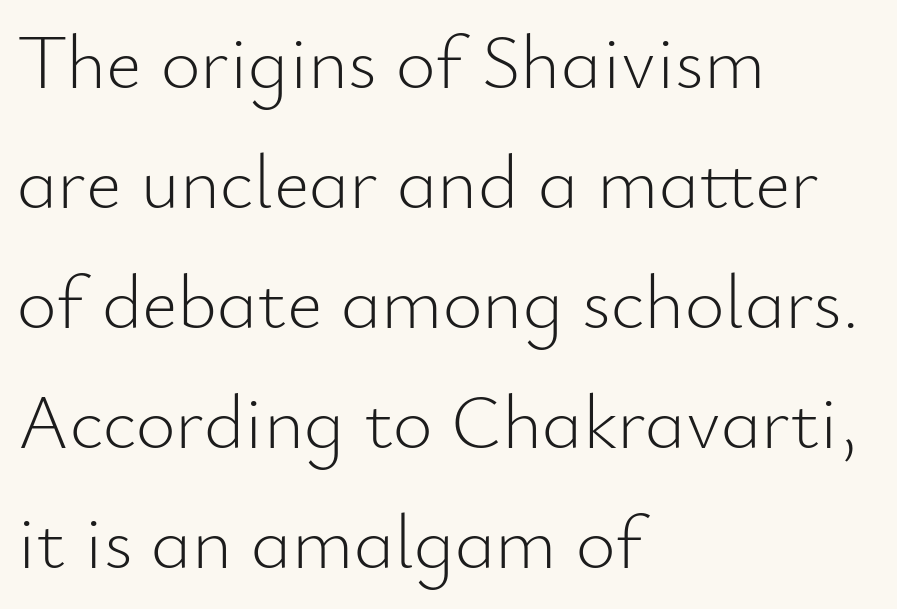
Q: Is the text bold? A: No.
Q: Is the text italic (slanted)? A: No, it is upright.
Q: Is the typeface a serif or a sans-serif typeface? A: Sans-serif.
Q: Is the text underlined? A: No.
Q: How is the paragraph aligned? A: Left-aligned.
Q: Is the spacing between letters normal or unusually wide? A: Normal.
Q: Is the spacing between lines tight, normal or loose? A: Normal.
Q: Width (condensed, normal, or wide)? A: Normal.
Q: Stroke contrast? A: Low.
Q: x-height? A: Small.
Q: Monospaced? A: No.
